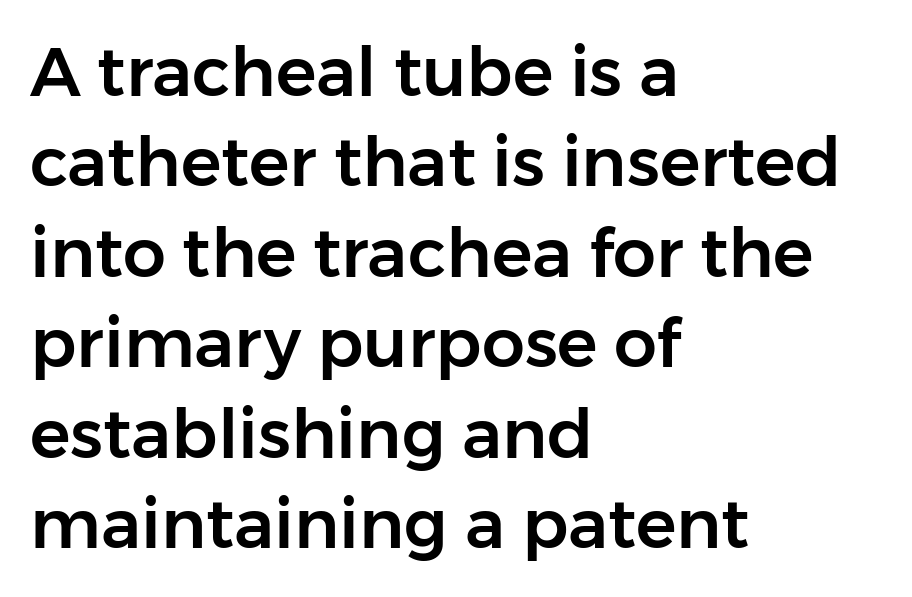
The image shows 68 px sans-serif type, upright; set left-aligned, normal line spacing (1.33x), normal letter spacing, not underlined; low stroke contrast and a medium x-height.
